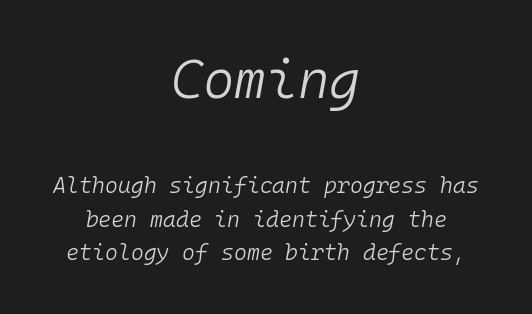
{"italic": "yes", "lean": "right", "slant_degrees": 10, "bold": "no", "weight": "light", "width": "normal", "stroke_contrast": "low", "x_height": "medium", "monospaced": "yes", "underline": "no", "align": "center", "line_spacing": "normal", "line_spacing_ratio": 1.52, "letter_spacing": "normal", "letter_spacing_em": 0.0, "larger_block": "first", "size_ratio": 2.45, "glyph_px": 54}
